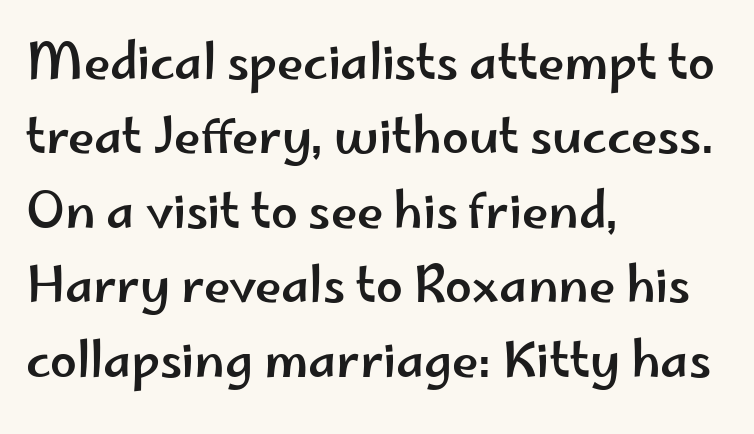
{"serif": "no", "italic": "no", "width": "wide", "stroke_contrast": "low", "x_height": "small", "monospaced": "no", "underline": "no", "align": "left", "line_spacing": "normal", "line_spacing_ratio": 1.55, "letter_spacing": "normal", "letter_spacing_em": 0.0, "glyph_px": 48}
